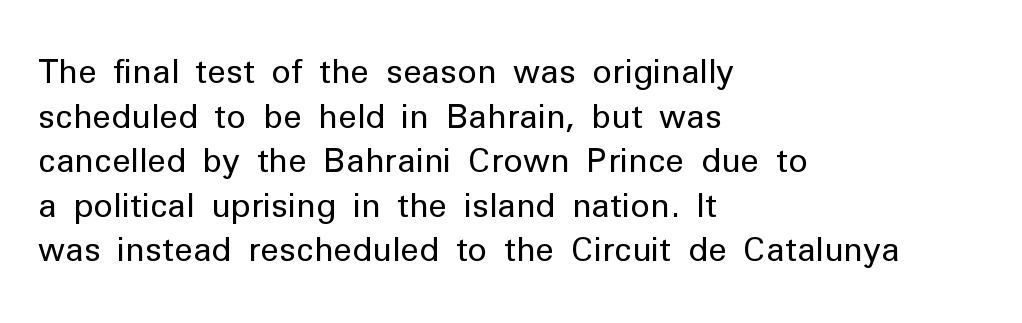
Q: Is the text bold? A: No.
Q: Is the text italic (slanted)? A: No, it is upright.
Q: Is the typeface a serif or a sans-serif typeface? A: Sans-serif.
Q: Is the text underlined? A: No.
Q: How is the paragraph aligned? A: Left-aligned.
Q: Is the spacing between letters normal or unusually wide? A: Normal.
Q: Is the spacing between lines tight, normal or loose? A: Normal.
Q: Width (condensed, normal, or wide)? A: Normal.
Q: Stroke contrast? A: Low.
Q: x-height? A: Medium.
Q: Monospaced? A: No.
